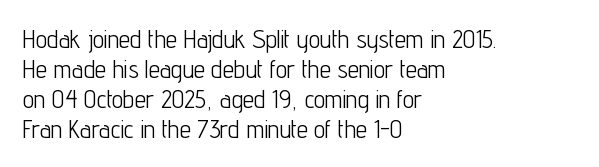
{"italic": "no", "bold": "no", "underline": "no", "align": "left", "line_spacing_ratio": 1.2, "letter_spacing": "normal", "letter_spacing_em": 0.0, "glyph_px": 25}
